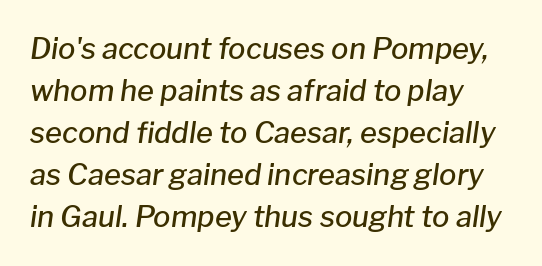
Q: Is the text bold? A: Semi-bold.
Q: Is the text italic (slanted)? A: Yes, it leans right by about 8 degrees.
Q: Is the text underlined? A: No.
Q: How is the paragraph aligned? A: Left-aligned.
Q: Is the spacing between letters normal or unusually wide? A: Normal.
Q: Is the spacing between lines tight, normal or loose? A: Normal.
Q: Width (condensed, normal, or wide)? A: Normal.
Q: Stroke contrast? A: Low.
Q: x-height? A: Medium.
Q: Monospaced? A: No.
